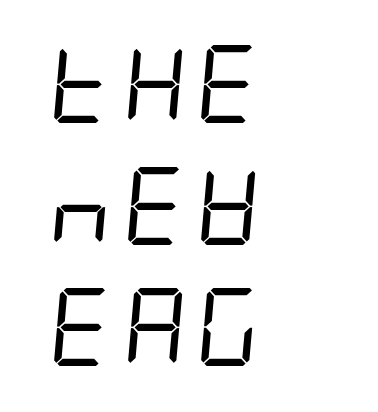
{"serif": "no", "bold": "no", "weight": "regular", "width": "condensed", "stroke_contrast": "low", "x_height": "large", "underline": "no", "align": "left", "line_spacing": "normal", "line_spacing_ratio": 1.56, "letter_spacing": "normal", "letter_spacing_em": 0.0, "glyph_px": 78}
